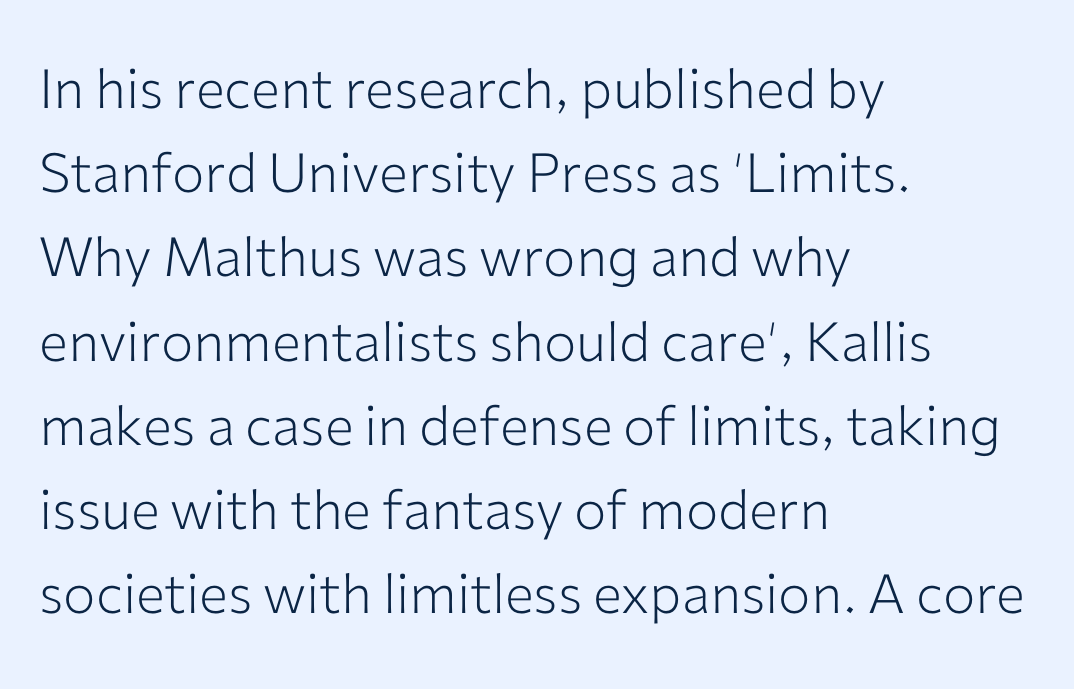
Q: Is the text bold? A: No.
Q: Is the text italic (slanted)? A: No, it is upright.
Q: Is the typeface a serif or a sans-serif typeface? A: Sans-serif.
Q: Is the text underlined? A: No.
Q: How is the paragraph aligned? A: Left-aligned.
Q: Is the spacing between letters normal or unusually wide? A: Normal.
Q: Is the spacing between lines tight, normal or loose? A: Normal.
Q: Width (condensed, normal, or wide)? A: Normal.
Q: Stroke contrast? A: Low.
Q: x-height? A: Medium.
Q: Monospaced? A: No.
